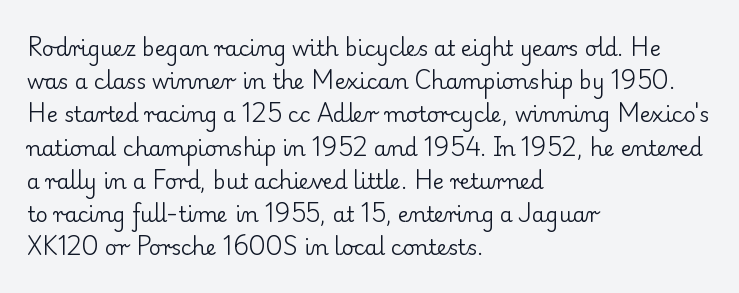
Q: Is the text bold? A: No.
Q: Is the text italic (slanted)? A: No, it is upright.
Q: Is the text underlined? A: No.
Q: How is the paragraph aligned? A: Left-aligned.
Q: Is the spacing between letters normal or unusually wide? A: Normal.
Q: Is the spacing between lines tight, normal or loose? A: Normal.
